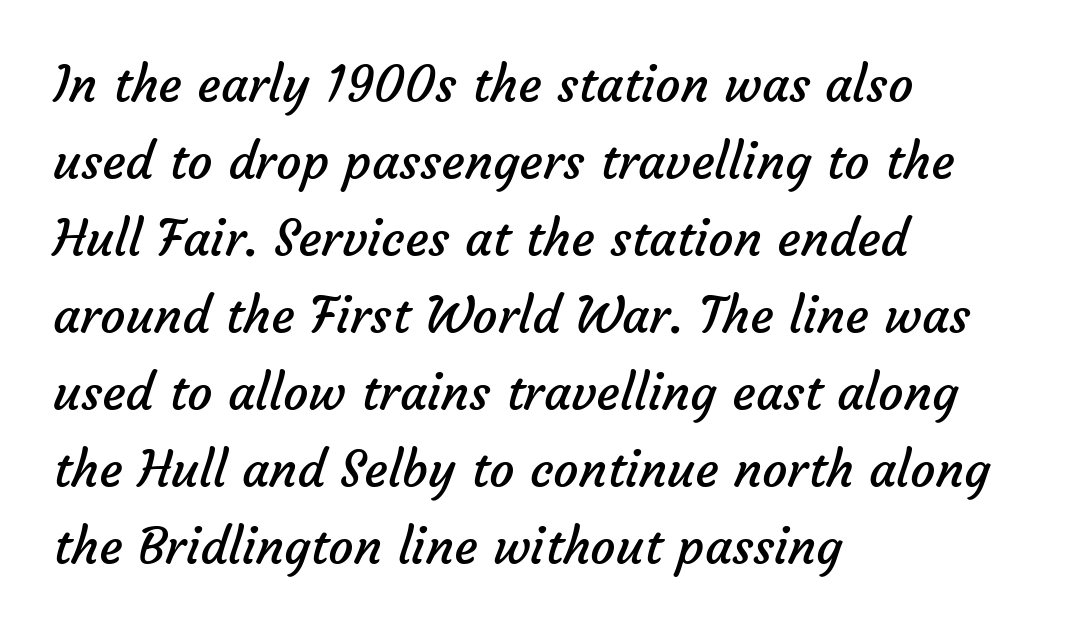
The horizontal fit of the characters is conventional and even. Caption: multi-line text, flush left, ragged right. Weight: regular or lighter. You can tell from the bare stems that sans-serif type was used.
